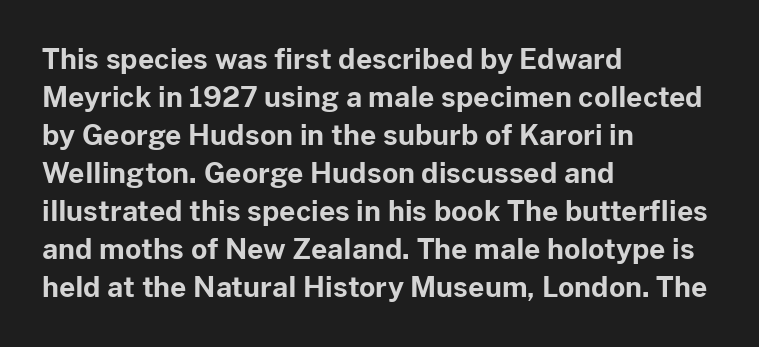
{"serif": "no", "italic": "no", "bold": "yes", "weight": "bold", "width": "normal", "stroke_contrast": "low", "x_height": "medium", "monospaced": "no", "underline": "no", "align": "left", "line_spacing": "normal", "line_spacing_ratio": 1.36, "letter_spacing": "normal", "letter_spacing_em": 0.0, "glyph_px": 28}
